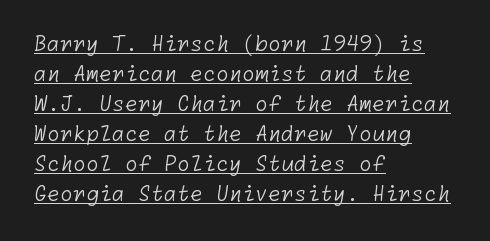
Q: Is the text bold? A: No.
Q: Is the text underlined? A: Yes.
Q: How is the paragraph aligned? A: Left-aligned.
Q: Is the spacing between letters normal or unusually wide? A: Normal.
Q: Is the spacing between lines tight, normal or loose? A: Normal.
